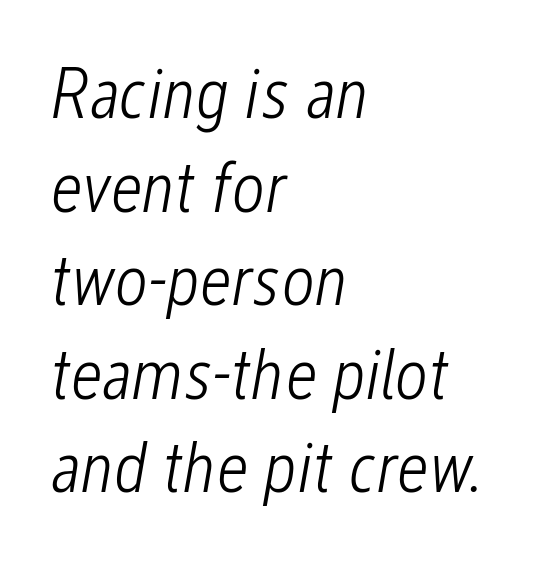
{"italic": "yes", "lean": "right", "slant_degrees": 12, "bold": "no", "weight": "light", "width": "condensed", "stroke_contrast": "low", "x_height": "medium", "monospaced": "no", "underline": "no", "align": "left", "line_spacing": "normal", "line_spacing_ratio": 1.3, "letter_spacing": "normal", "letter_spacing_em": 0.0, "glyph_px": 72}
